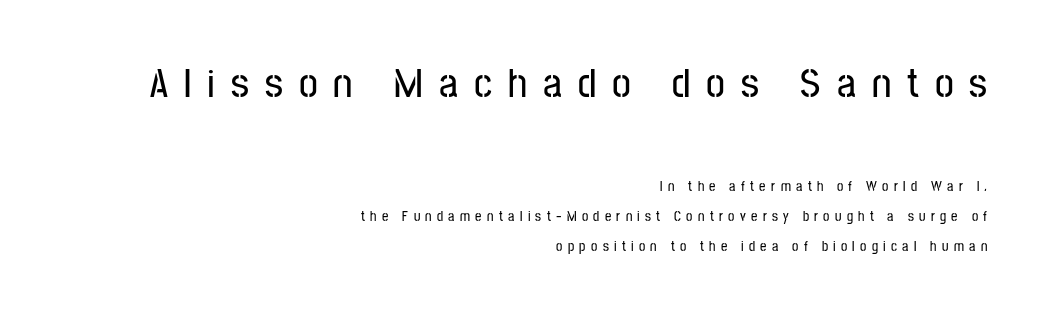
Q: Is the text italic (slanted)? A: No, it is upright.
Q: Is the typeface a serif or a sans-serif typeface? A: Sans-serif.
Q: Is the text underlined? A: No.
Q: How is the paragraph aligned? A: Right-aligned.
Q: Is the spacing between letters normal or unusually wide? A: Unusually wide.
Q: Is the spacing between lines tight, normal or loose? A: Loose.
Q: Which block of text is set in a larger size, the first (top) or the second (bottom)? A: The first (top) one.
Q: Width (condensed, normal, or wide)? A: Condensed.
Q: Stroke contrast? A: Low.
Q: x-height? A: Medium.
Q: Monospaced? A: No.
